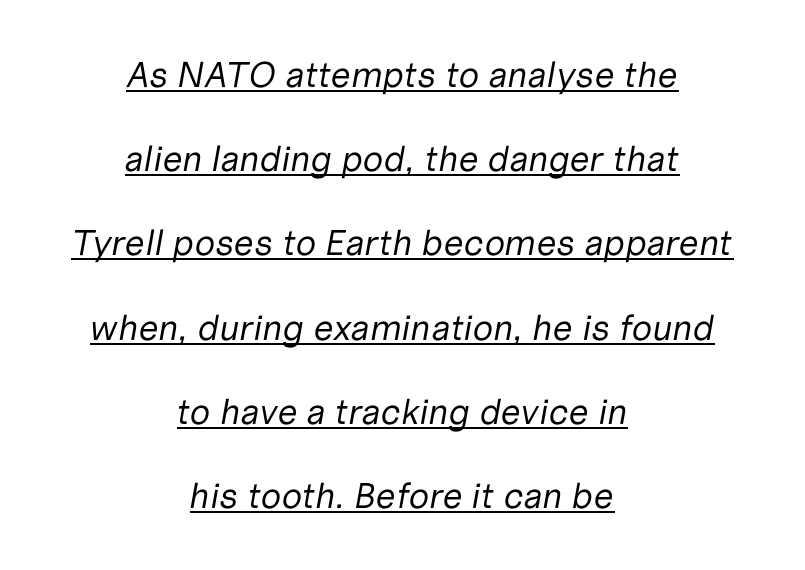
The passage shown is typed in a proportional face where columns would drift. Where is the straight margin? There isn't one; the lines are centered. Characters are canted at an angle relative to the baseline's perpendicular. This is not heavy type; no bold has been used.
